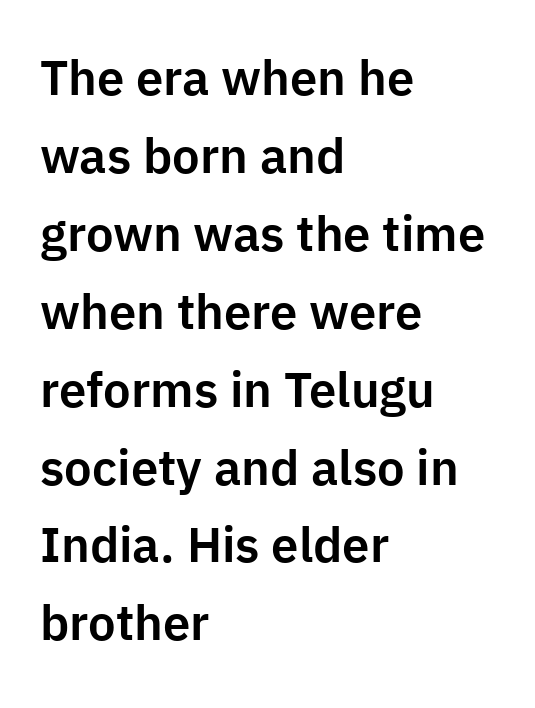
The image shows 49 px sans-serif type, upright; set left-aligned, normal line spacing (1.59x), normal letter spacing, not underlined; low stroke contrast and a medium x-height.
